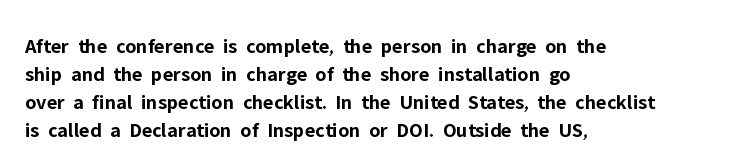
Q: Is the text bold? A: Yes.
Q: Is the text italic (slanted)? A: No, it is upright.
Q: Is the text underlined? A: No.
Q: How is the paragraph aligned? A: Left-aligned.
Q: Is the spacing between letters normal or unusually wide? A: Normal.
Q: Is the spacing between lines tight, normal or loose? A: Normal.
